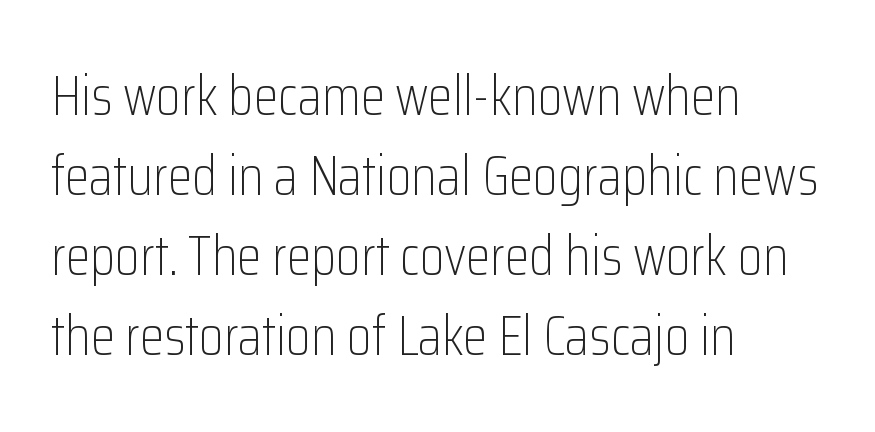
{"serif": "no", "italic": "no", "bold": "no", "weight": "light", "width": "condensed", "stroke_contrast": "low", "x_height": "medium", "monospaced": "no", "underline": "no", "align": "left", "line_spacing": "normal", "line_spacing_ratio": 1.43, "letter_spacing": "normal", "letter_spacing_em": 0.0, "glyph_px": 56}
